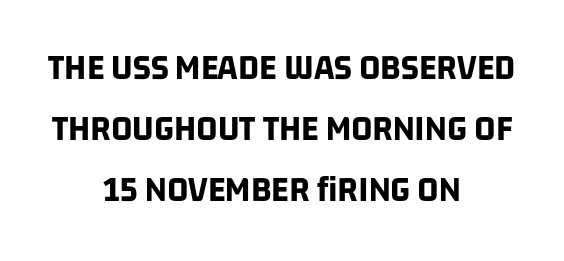
{"serif": "no", "bold": "yes", "weight": "bold", "width": "condensed", "stroke_contrast": "low", "x_height": "large", "monospaced": "no", "underline": "no", "align": "center", "line_spacing": "normal", "line_spacing_ratio": 1.65, "letter_spacing": "normal", "letter_spacing_em": 0.0, "glyph_px": 37}
